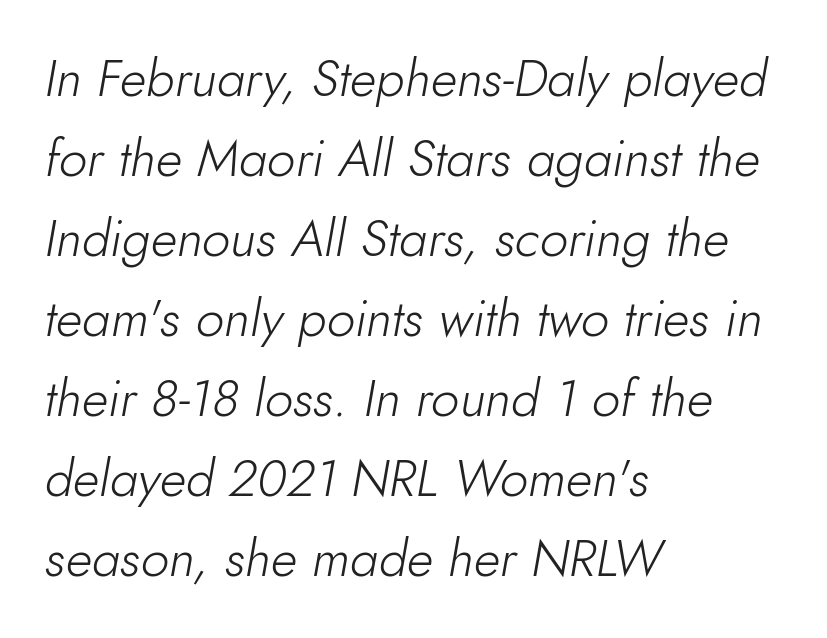
The image shows 51 px light type, italic (leaning right); set left-aligned, normal line spacing (1.57x), normal letter spacing, not underlined; low stroke contrast and a small x-height.
